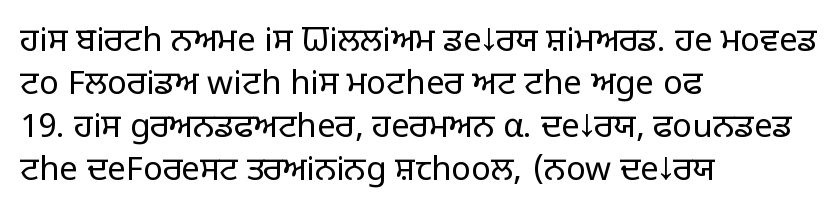
Nobody drew a line under any word here. The rendering anchors every line to the left-hand side. Weight: in the light-to-regular range. Notice how descenders clear the ascenders below comfortably — that's standard leading. Notice how the stems are strictly vertical — no italics here. The characters display no serif detailing; their extremities are plain.
